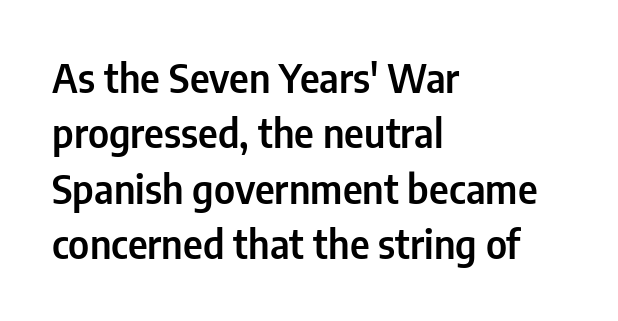
The letters advance in unequal steps, a hallmark of proportional type. The ragged edge is on the right, which tells us the setting is flush left. Default kerning and tracking; the words read as compact shapes. Quick note: not italic, upright.
